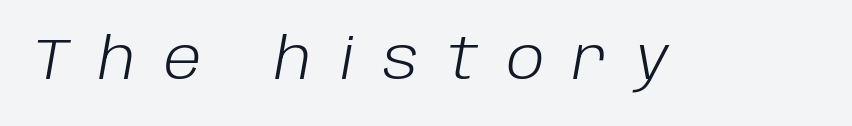
Q: Is the text bold? A: No.
Q: Is the text italic (slanted)? A: Yes, it leans right by about 10 degrees.
Q: Is the text underlined? A: No.
Q: Is the spacing between letters normal or unusually wide? A: Unusually wide.
Q: Width (condensed, normal, or wide)? A: Normal.
Q: Stroke contrast? A: Low.
Q: x-height? A: Large.
Q: Monospaced? A: No.
